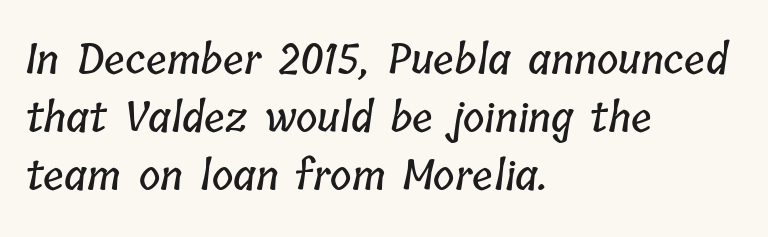
Q: Is the text underlined? A: No.
Q: How is the paragraph aligned? A: Left-aligned.
Q: Is the spacing between letters normal or unusually wide? A: Normal.
Q: Is the spacing between lines tight, normal or loose? A: Normal.
Q: Width (condensed, normal, or wide)? A: Condensed.
Q: Stroke contrast? A: Low.
Q: x-height? A: Medium.
Q: Monospaced? A: No.
